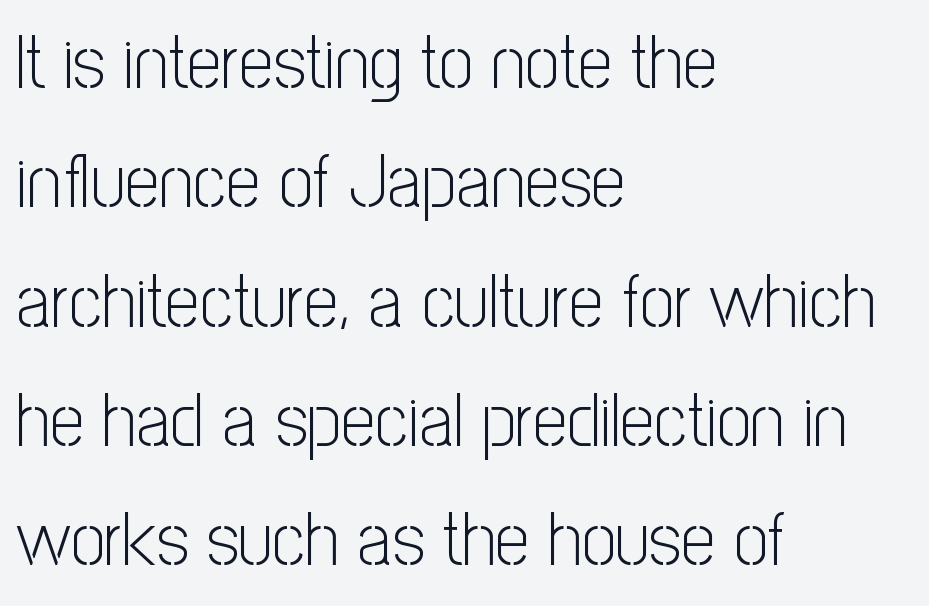
Q: Is the text bold? A: No.
Q: Is the text italic (slanted)? A: No, it is upright.
Q: Is the typeface a serif or a sans-serif typeface? A: Sans-serif.
Q: Is the text underlined? A: No.
Q: How is the paragraph aligned? A: Left-aligned.
Q: Is the spacing between letters normal or unusually wide? A: Normal.
Q: Is the spacing between lines tight, normal or loose? A: Normal.
Q: Width (condensed, normal, or wide)? A: Condensed.
Q: Stroke contrast? A: Low.
Q: x-height? A: Medium.
Q: Monospaced? A: No.
